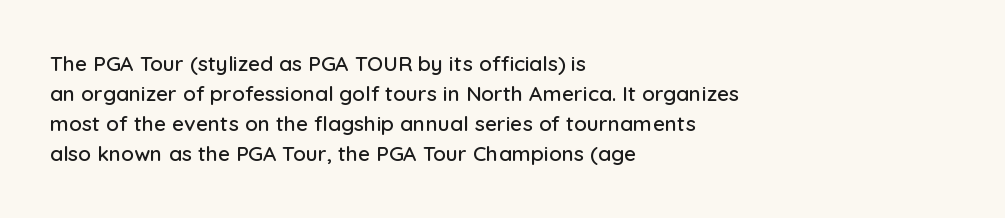
{"italic": "no", "underline": "no", "align": "left", "line_spacing": "normal", "line_spacing_ratio": 1.43, "letter_spacing": "normal", "letter_spacing_em": 0.0, "glyph_px": 21}
